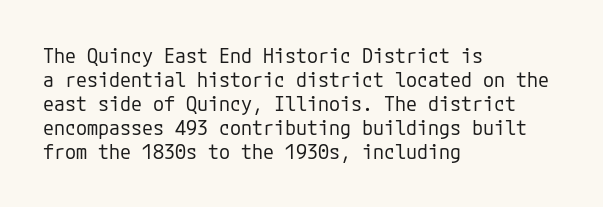
{"italic": "no", "bold": "no", "underline": "no", "align": "left", "line_spacing_ratio": 1.2, "letter_spacing": "normal", "letter_spacing_em": 0.0, "glyph_px": 20}
